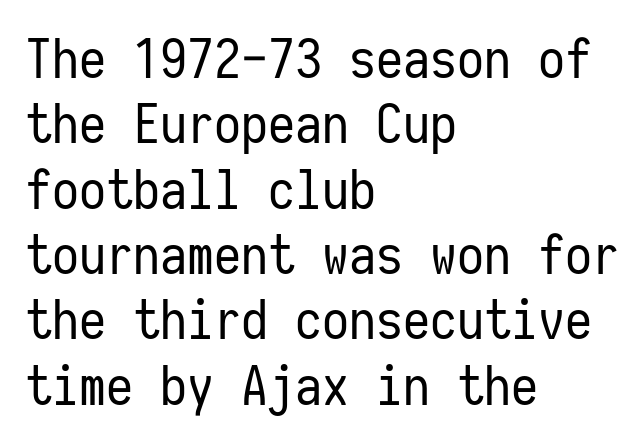
The space beneath each line is pristine and unruled. Letter spacing: default. Each letter's strokes conclude bluntly, with no projecting serifs. This is roman type, the default non-slanted kind. Reading down the block, your eye returns to a fixed left position each line. You could count columns in this text — the font is strictly monospaced.
